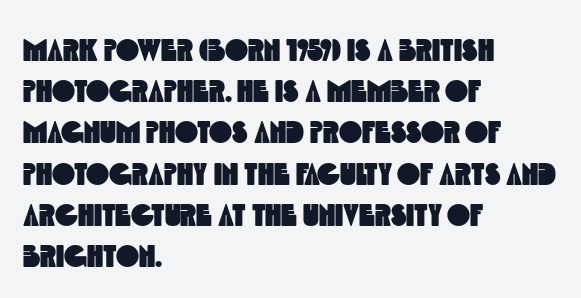
The image shows 31 px condensed sans-serif type; set left-aligned, normal line spacing (1.33x), normal letter spacing, not underlined; a large x-height.
